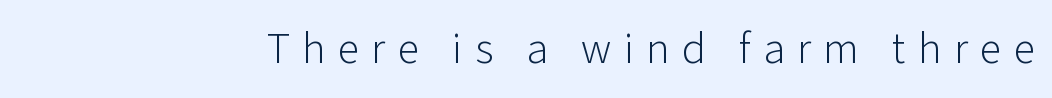
Q: Is the text bold? A: No.
Q: Is the text italic (slanted)? A: No, it is upright.
Q: Is the typeface a serif or a sans-serif typeface? A: Sans-serif.
Q: Is the text underlined? A: No.
Q: Is the spacing between letters normal or unusually wide? A: Unusually wide.
Q: Width (condensed, normal, or wide)? A: Normal.
Q: Stroke contrast? A: Low.
Q: x-height? A: Medium.
Q: Monospaced? A: No.
